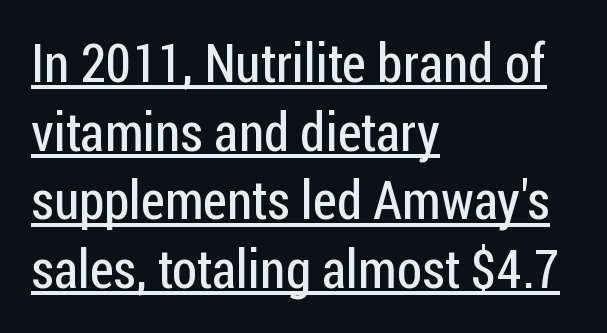
The image shows 54 px regular-weight, condensed sans-serif type, upright; set left-aligned, normal line spacing (1.27x), normal letter spacing, underlined; low stroke contrast and a medium x-height.
